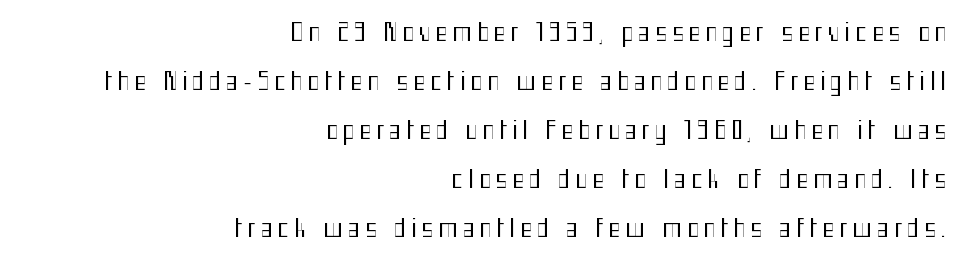
Posture: vertical. Quick note: underline off. The space between consecutive lines is lavish. Caption: multi-line text, flush right, ragged left.
